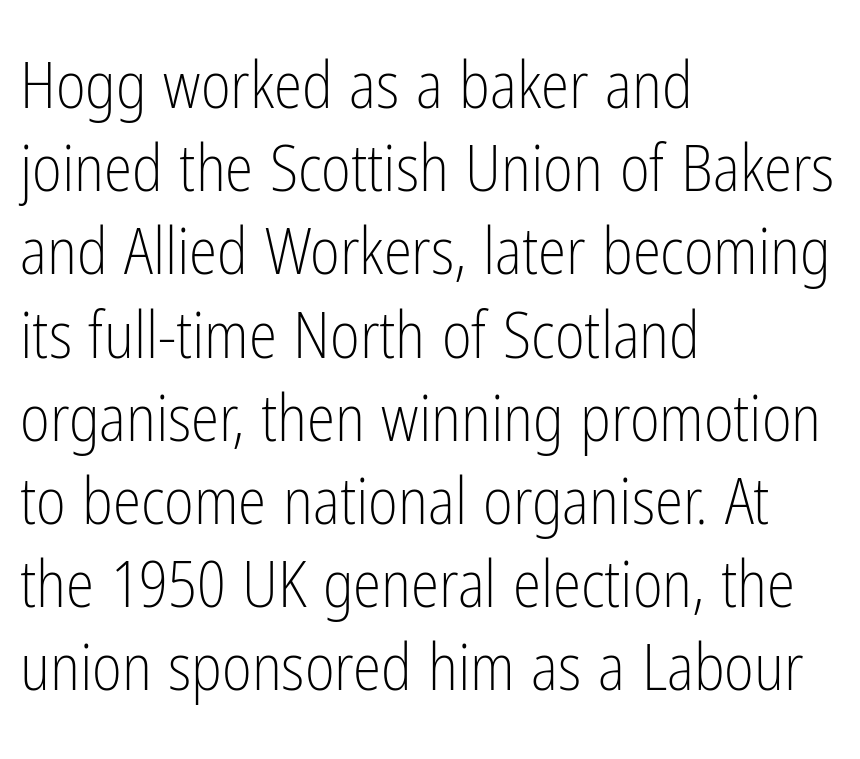
Q: Is the text bold? A: No.
Q: Is the text italic (slanted)? A: No, it is upright.
Q: Is the typeface a serif or a sans-serif typeface? A: Sans-serif.
Q: Is the text underlined? A: No.
Q: How is the paragraph aligned? A: Left-aligned.
Q: Is the spacing between letters normal or unusually wide? A: Normal.
Q: Is the spacing between lines tight, normal or loose? A: Normal.
Q: Width (condensed, normal, or wide)? A: Condensed.
Q: Stroke contrast? A: Low.
Q: x-height? A: Medium.
Q: Monospaced? A: No.
